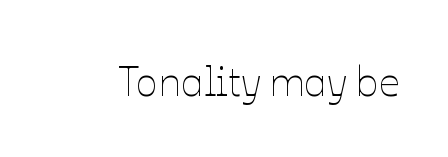
{"italic": "no", "bold": "no", "weight": "thin", "width": "normal", "stroke_contrast": "low", "x_height": "medium", "monospaced": "no", "underline": "no", "letter_spacing": "normal", "letter_spacing_em": 0.0, "glyph_px": 41}
